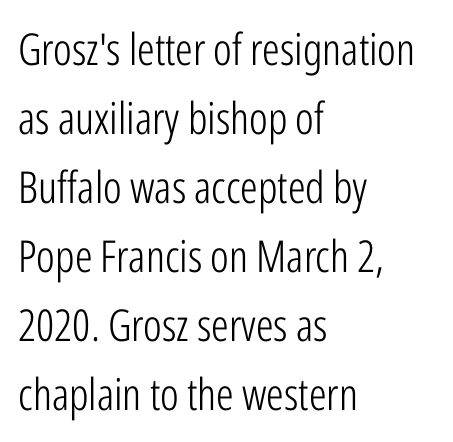
If you measured baseline to baseline, you'd find a middling distance. A classic flush-left, rag-right setting is used for this passage. To sum up the face: it is a sans, with no serifs. Clear beneath every line of the passage. These lines keep a tight, regular rhythm from letter to letter.
